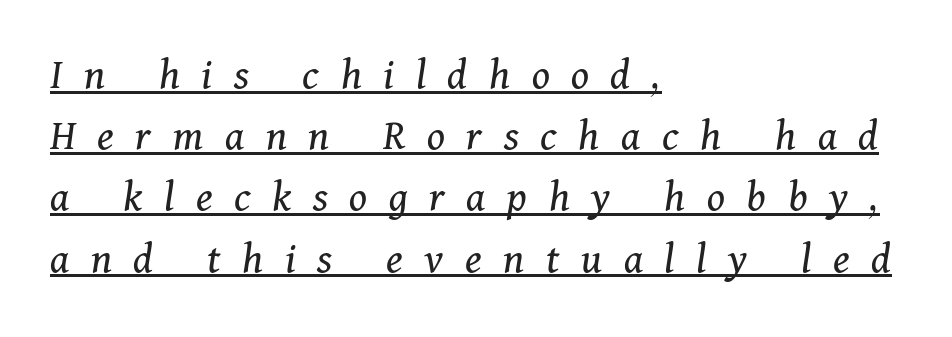
Reading down the block, your eye returns to a fixed left position each line. A quiet, ordinary-to-light weight characterises the typeface. Vertically, the passage feels balanced, rows spaced as you'd expect. Every character sits at an angle, as italics do.
